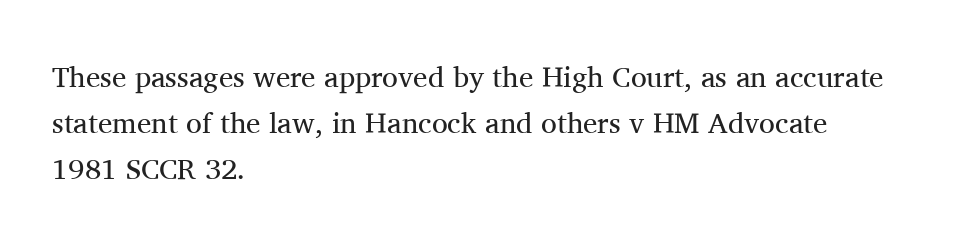
The string is rendered with underlining switched off. No letter is thick-stroked: the sample isn't bold. The compositor pushed each line to the left boundary. Spacing verdict: proportional, widths tailored to each character. Serif or sans? Serif — the stroke terminals have little feet.
